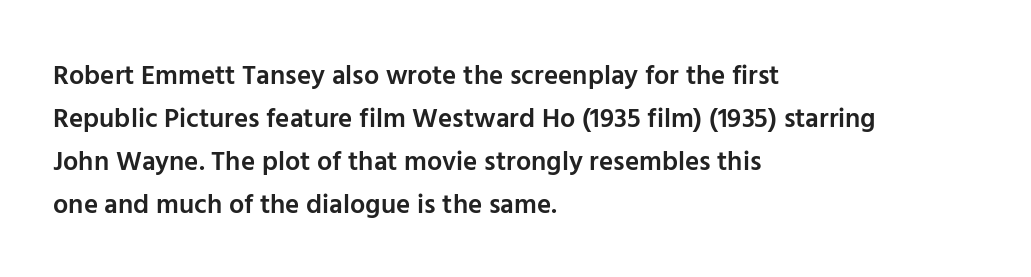
Decoration check: the copy has no underline. A classic flush-left, rag-right setting is used for this passage. Notice how descenders clear the ascenders below comfortably — that's standard leading. Tracking value appears to be zero — textbook default spacing.
